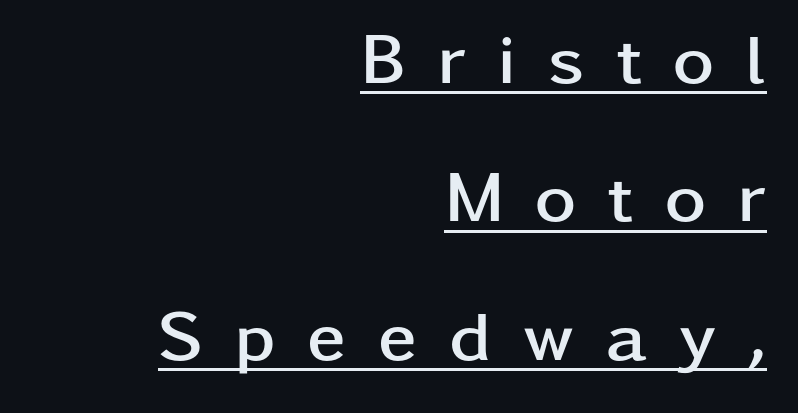
{"serif": "no", "italic": "no", "bold": "yes", "weight": "semibold", "width": "wide", "stroke_contrast": "low", "x_height": "medium", "monospaced": "no", "underline": "yes", "align": "right", "line_spacing": "loose", "line_spacing_ratio": 1.95, "letter_spacing": "wide", "letter_spacing_em": 0.44, "glyph_px": 71}
